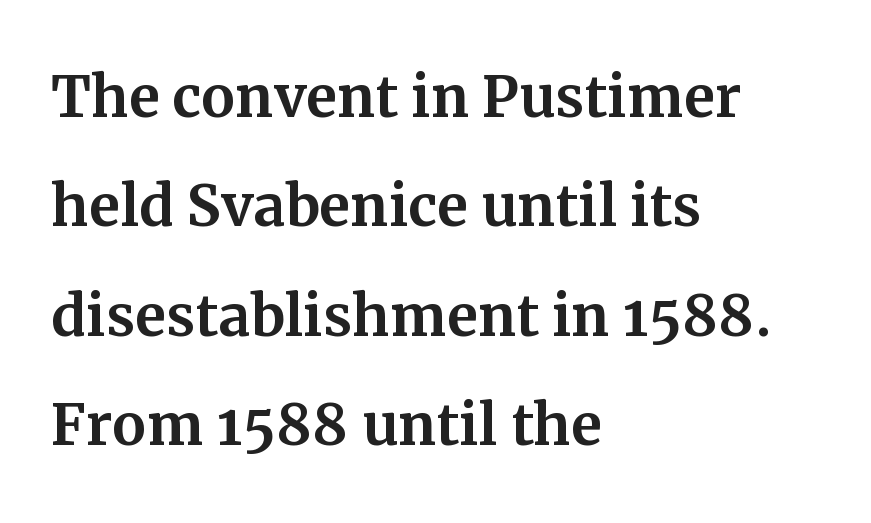
{"serif": "yes", "italic": "no", "width": "normal", "stroke_contrast": "medium", "x_height": "medium", "monospaced": "no", "underline": "no", "align": "left", "line_spacing": "normal", "line_spacing_ratio": 1.44, "letter_spacing": "normal", "letter_spacing_em": 0.0, "glyph_px": 76}
